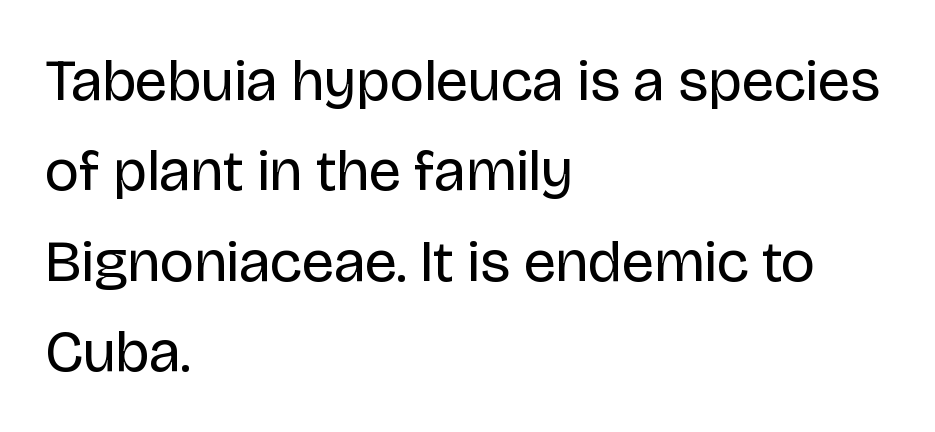
{"serif": "no", "italic": "no", "bold": "no", "weight": "regular", "width": "normal", "stroke_contrast": "low", "x_height": "large", "monospaced": "no", "underline": "no", "align": "left", "line_spacing": "normal", "line_spacing_ratio": 1.53, "letter_spacing": "normal", "letter_spacing_em": 0.0, "glyph_px": 59}
